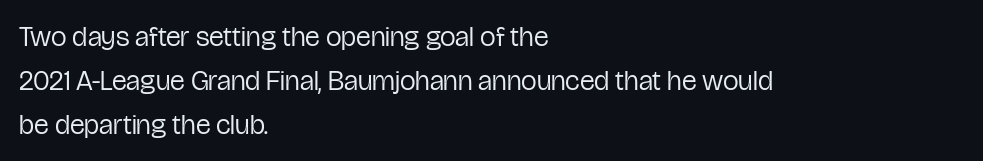
The image shows 28 px regular-weight, condensed sans-serif type, upright; set left-aligned, normal line spacing (1.57x), normal letter spacing, not underlined; low stroke contrast and a medium x-height.
